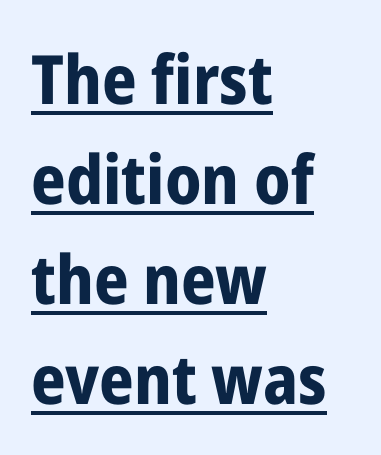
The image shows 68 px bold, condensed sans-serif type, upright; set left-aligned, normal line spacing (1.47x), normal letter spacing, underlined; low stroke contrast and a medium x-height.
